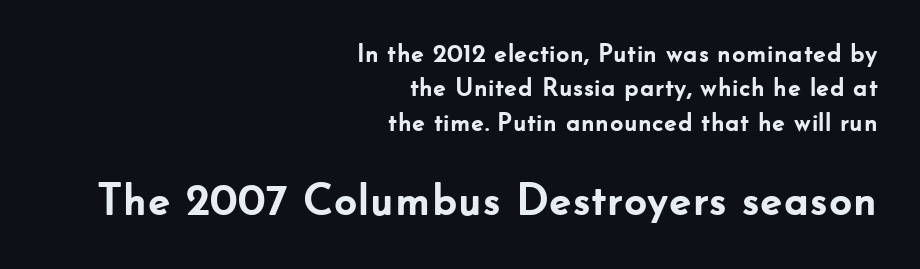
{"serif": "no", "italic": "no", "bold": "yes", "weight": "semibold", "width": "normal", "stroke_contrast": "low", "x_height": "small", "monospaced": "no", "underline": "no", "align": "right", "line_spacing": "normal", "line_spacing_ratio": 1.32, "letter_spacing": "normal", "letter_spacing_em": 0.0, "larger_block": "second", "size_ratio": 1.73, "glyph_px": 45}
